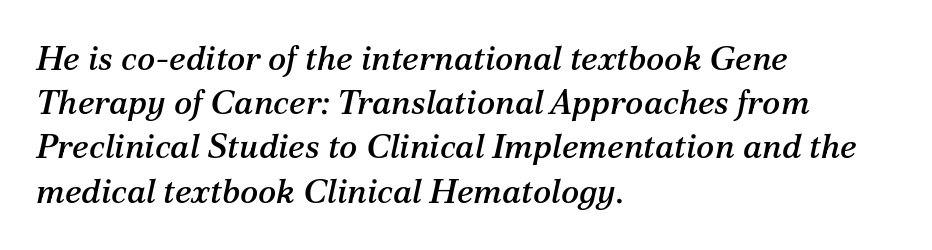
Q: Is the text italic (slanted)? A: Yes, it leans right by about 12 degrees.
Q: Is the typeface a serif or a sans-serif typeface? A: Serif.
Q: Is the text underlined? A: No.
Q: How is the paragraph aligned? A: Left-aligned.
Q: Is the spacing between letters normal or unusually wide? A: Normal.
Q: Is the spacing between lines tight, normal or loose? A: Normal.
Q: Width (condensed, normal, or wide)? A: Normal.
Q: Stroke contrast? A: Medium.
Q: x-height? A: Medium.
Q: Monospaced? A: No.
